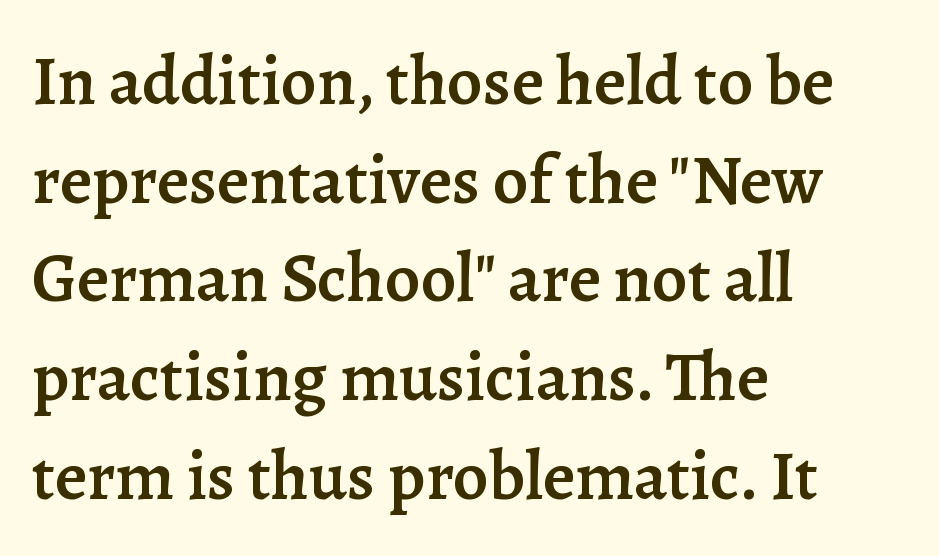
This sample has the flowing, uneven cadence of proportional lettering. The block of text has a typical density, with ordinary space between rows. You can tell from the footed stems that serif type was used. Notice how the passage keeps a crisp vertical edge on the left only.
